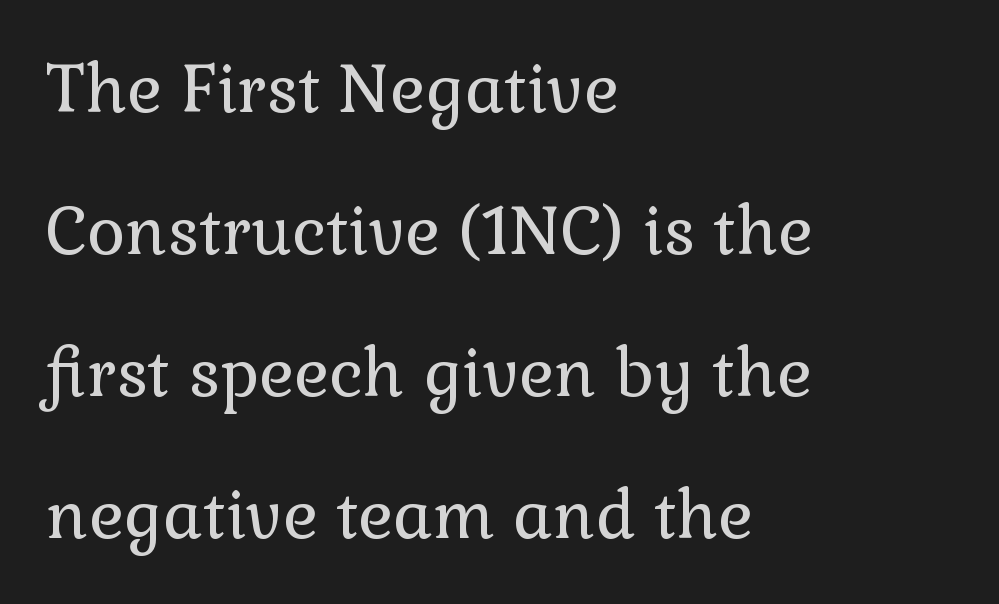
{"serif": "yes", "italic": "no", "bold": "no", "weight": "regular", "width": "normal", "stroke_contrast": "low", "x_height": "medium", "monospaced": "no", "underline": "no", "align": "left", "line_spacing": "loose", "line_spacing_ratio": 2.15, "letter_spacing": "normal", "letter_spacing_em": 0.0, "glyph_px": 66}
